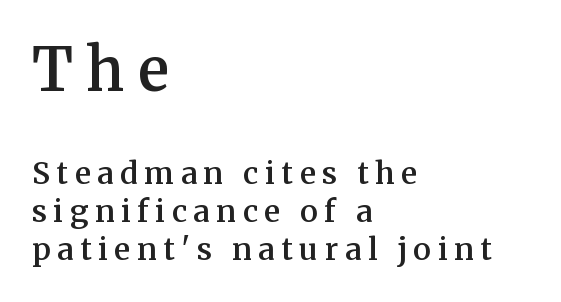
The image shows 59 px semibold serif type, upright; set left-aligned, normal line spacing (1.27x), unusually wide letter spacing (+0.22 em), not underlined; the first (top) block is 1.97x larger; medium stroke contrast and a medium x-height.
